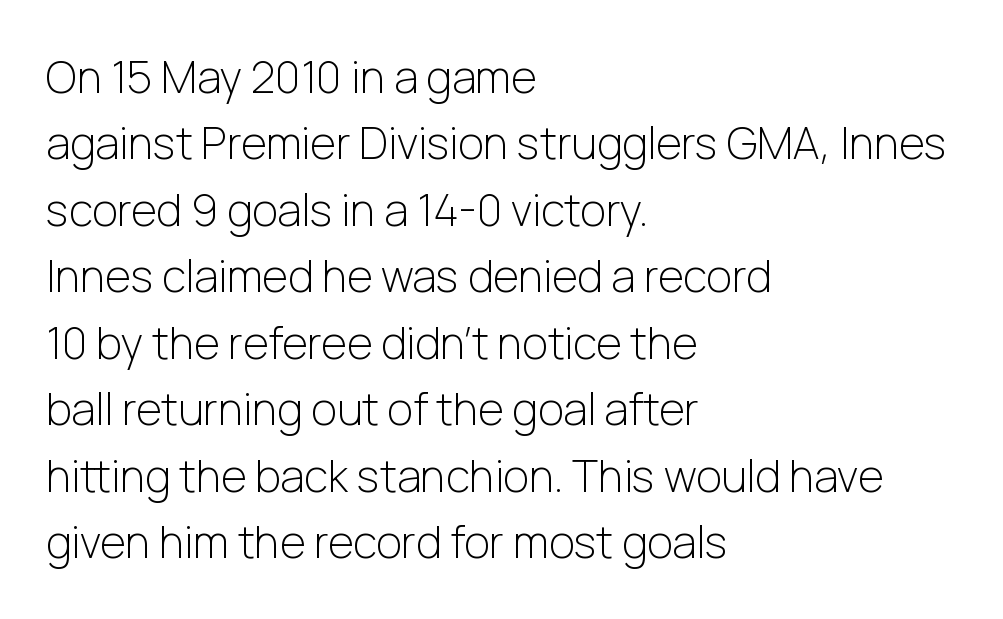
{"serif": "no", "italic": "no", "bold": "no", "weight": "light", "width": "normal", "stroke_contrast": "low", "x_height": "medium", "monospaced": "no", "underline": "no", "align": "left", "line_spacing": "normal", "line_spacing_ratio": 1.51, "letter_spacing": "normal", "letter_spacing_em": 0.0, "glyph_px": 44}
